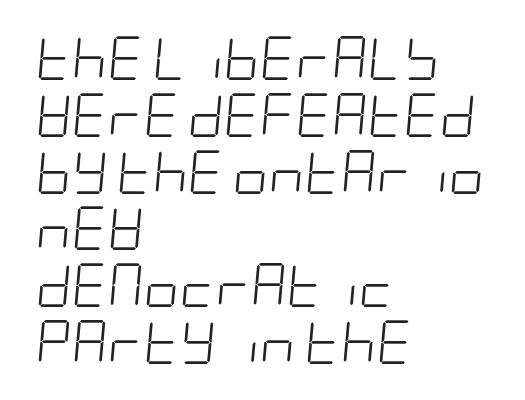
Alignment: flush left. Does extra space separate the letters? No, they use regular spacing. Ink coverage per letter is moderate at most. A typesetter would call this leading conventional body-copy spacing. The area under the type is left untouched.
